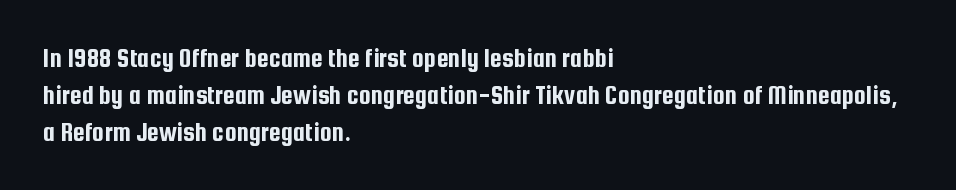
Q: Is the text italic (slanted)? A: No, it is upright.
Q: Is the text underlined? A: No.
Q: How is the paragraph aligned? A: Left-aligned.
Q: Is the spacing between letters normal or unusually wide? A: Normal.
Q: Is the spacing between lines tight, normal or loose? A: Normal.
